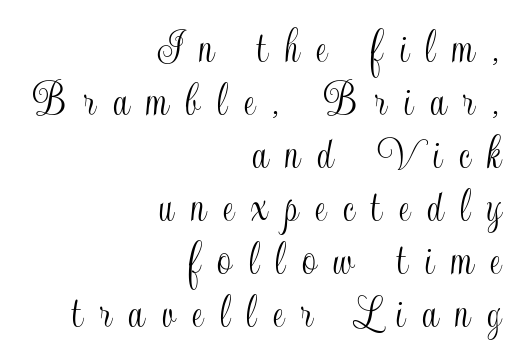
Q: Is the text italic (slanted)? A: Yes.
Q: Is the text underlined? A: No.
Q: How is the paragraph aligned? A: Right-aligned.
Q: Is the spacing between letters normal or unusually wide? A: Unusually wide.
Q: Is the spacing between lines tight, normal or loose? A: Tight.
Q: Width (condensed, normal, or wide)? A: Condensed.
Q: x-height? A: Small.
Q: Monospaced? A: No.
